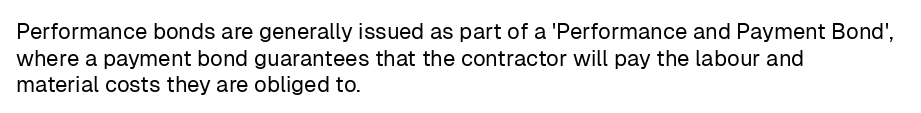
{"italic": "no", "bold": "no", "underline": "no", "align": "left", "line_spacing_ratio": 1.21, "letter_spacing": "normal", "letter_spacing_em": 0.0, "glyph_px": 22}
